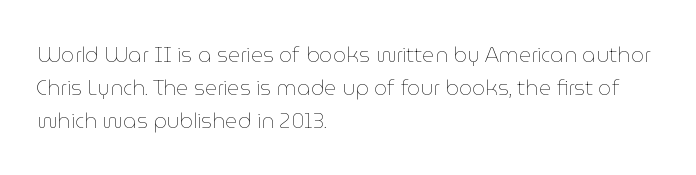
No italicization has been applied; the sample stays upright. This rendering features lettering with no underline. Summary of weight: not heavy and not bold. The typesetter chose a ragged-right arrangement here. The vertical gap from one line to the next is medium.
